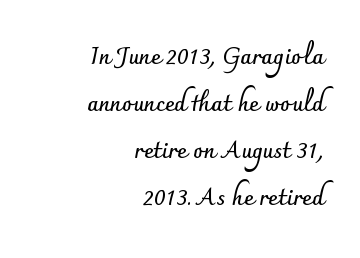
Q: Is the text bold? A: Yes.
Q: Is the text italic (slanted)? A: Yes.
Q: Is the text underlined? A: No.
Q: How is the paragraph aligned? A: Right-aligned.
Q: Is the spacing between letters normal or unusually wide? A: Normal.
Q: Is the spacing between lines tight, normal or loose? A: Loose.
